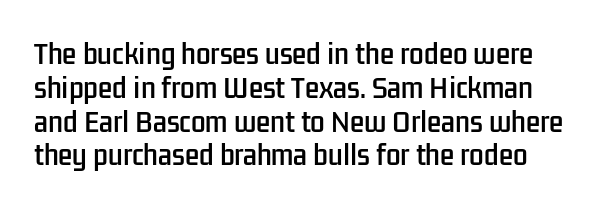
Q: Is the text italic (slanted)? A: No, it is upright.
Q: Is the text underlined? A: No.
Q: Is the spacing between letters normal or unusually wide? A: Normal.
Q: Is the spacing between lines tight, normal or loose? A: Normal.
